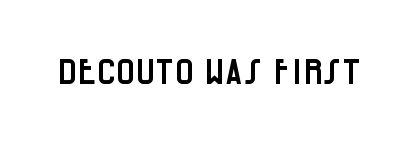
The image shows 35 px condensed sans-serif type, upright; set normal letter spacing, not underlined; low stroke contrast and a large x-height.
